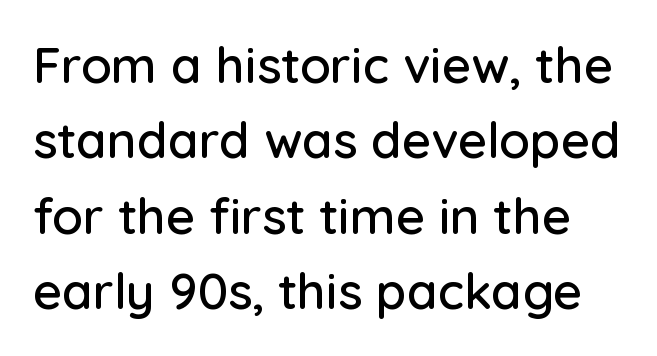
Q: Is the text italic (slanted)? A: No, it is upright.
Q: Is the typeface a serif or a sans-serif typeface? A: Sans-serif.
Q: Is the text underlined? A: No.
Q: Is the spacing between letters normal or unusually wide? A: Normal.
Q: Is the spacing between lines tight, normal or loose? A: Normal.
Q: Width (condensed, normal, or wide)? A: Normal.
Q: Stroke contrast? A: Low.
Q: x-height? A: Medium.
Q: Monospaced? A: No.
